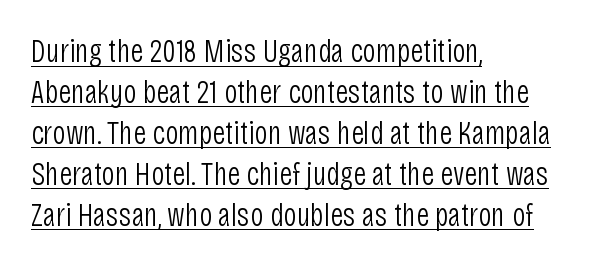
{"serif": "no", "italic": "no", "bold": "no", "weight": "light", "width": "condensed", "stroke_contrast": "low", "x_height": "large", "monospaced": "no", "underline": "yes", "align": "left", "line_spacing_ratio": 1.24, "letter_spacing": "normal", "letter_spacing_em": 0.0, "glyph_px": 33}
